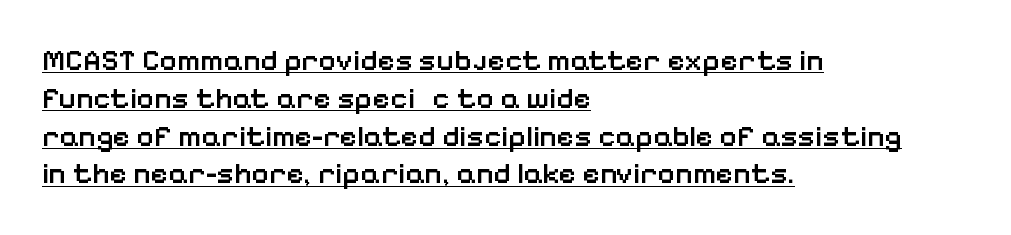
{"serif": "no", "italic": "no", "bold": "semi", "weight": "semibold", "width": "normal", "stroke_contrast": "low", "x_height": "medium", "monospaced": "no", "underline": "yes", "align": "left", "line_spacing": "normal", "line_spacing_ratio": 1.26, "letter_spacing": "normal", "letter_spacing_em": 0.0, "glyph_px": 30}
